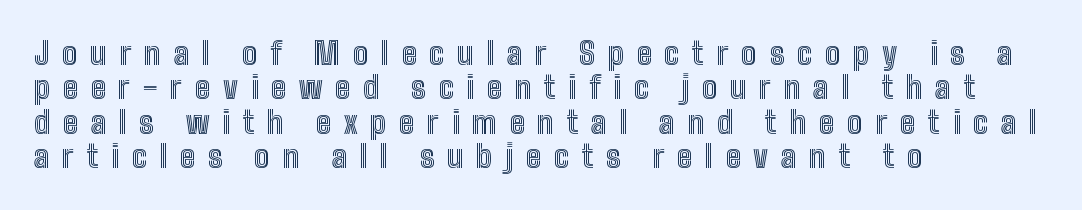
The image shows 31 px condensed type, upright; set left-aligned, tight line spacing (1.11x), unusually wide letter spacing (+0.41 em), not underlined; a medium x-height.
